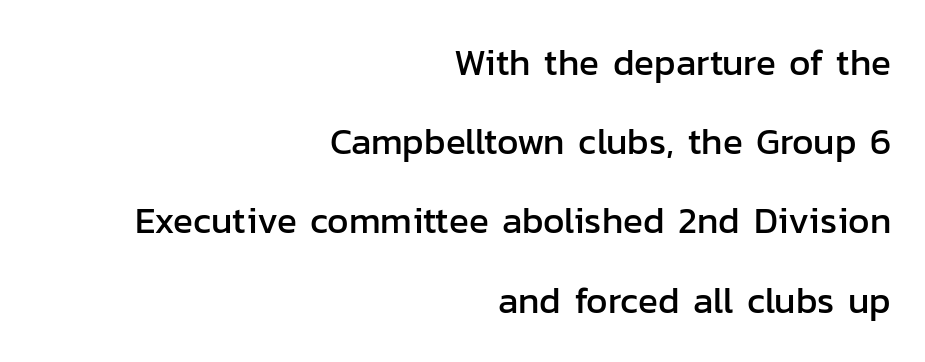
{"serif": "no", "italic": "no", "width": "normal", "stroke_contrast": "low", "x_height": "medium", "monospaced": "no", "underline": "no", "align": "right", "line_spacing": "loose", "line_spacing_ratio": 2.14, "letter_spacing": "normal", "letter_spacing_em": 0.0, "glyph_px": 37}
